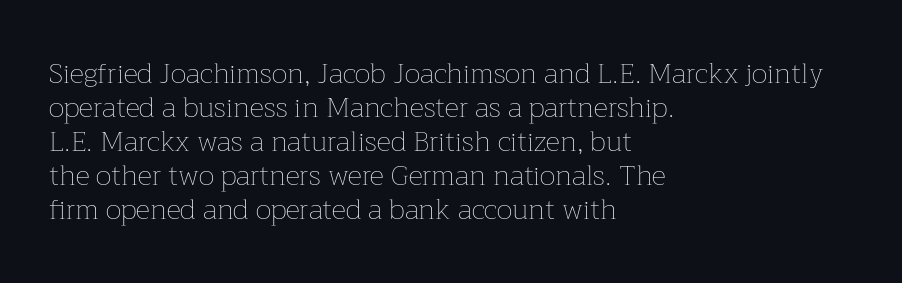
Q: Is the text bold? A: No.
Q: Is the text italic (slanted)? A: No, it is upright.
Q: Is the text underlined? A: No.
Q: How is the paragraph aligned? A: Left-aligned.
Q: Is the spacing between letters normal or unusually wide? A: Normal.
Q: Width (condensed, normal, or wide)? A: Normal.
Q: Stroke contrast? A: Low.
Q: x-height? A: Medium.
Q: Monospaced? A: No.
